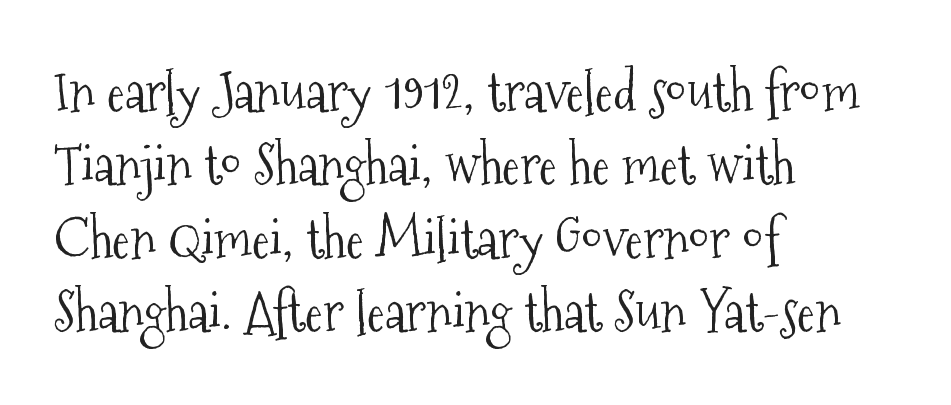
Q: Is the text bold? A: No.
Q: Is the text italic (slanted)? A: No, it is upright.
Q: Is the typeface a serif or a sans-serif typeface? A: Serif.
Q: Is the text underlined? A: No.
Q: How is the paragraph aligned? A: Left-aligned.
Q: Is the spacing between letters normal or unusually wide? A: Normal.
Q: Is the spacing between lines tight, normal or loose? A: Normal.
Q: Width (condensed, normal, or wide)? A: Condensed.
Q: Stroke contrast? A: Medium.
Q: x-height? A: Medium.
Q: Monospaced? A: No.
